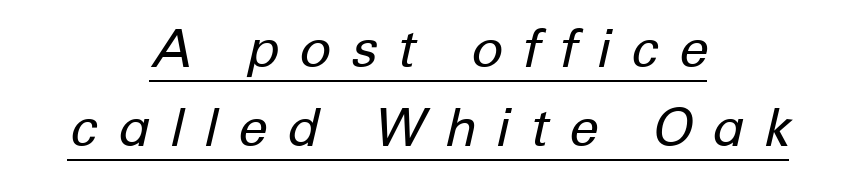
The image shows 53 px regular-weight type, italic (leaning right); set centered, normal line spacing (1.5x), unusually wide letter spacing (+0.36 em), underlined; low stroke contrast and a medium x-height.
